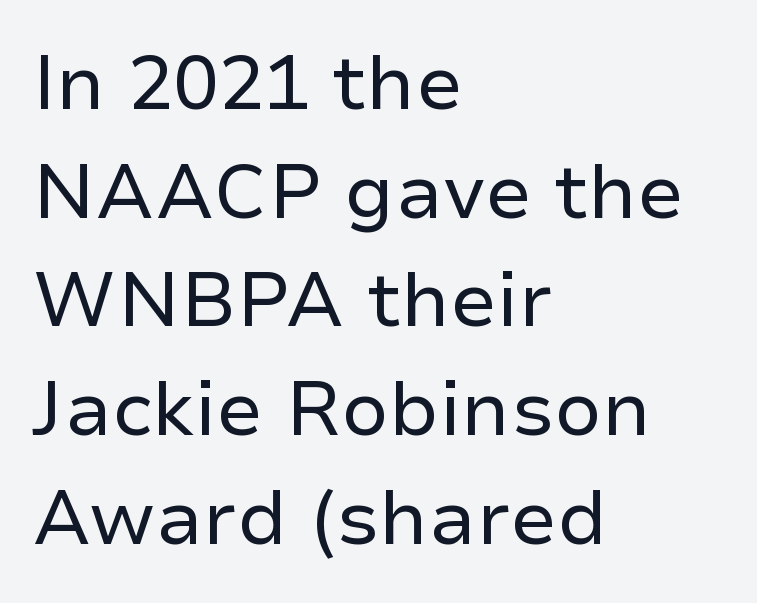
{"serif": "no", "italic": "no", "bold": "no", "weight": "regular", "width": "normal", "stroke_contrast": "low", "x_height": "medium", "monospaced": "no", "underline": "no", "align": "left", "line_spacing": "normal", "line_spacing_ratio": 1.43, "letter_spacing": "normal", "letter_spacing_em": 0.0, "glyph_px": 76}
